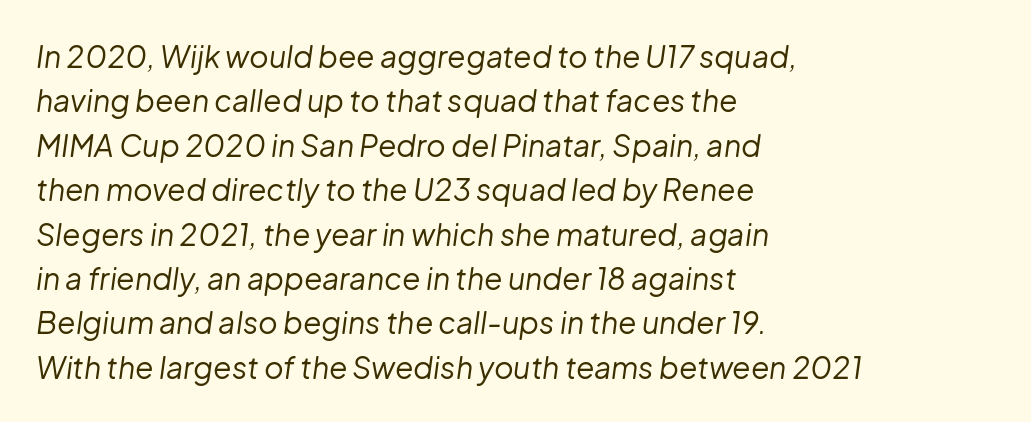
Q: Is the text bold? A: No.
Q: Is the text italic (slanted)? A: Yes, it leans right by about 8 degrees.
Q: Is the text underlined? A: No.
Q: How is the paragraph aligned? A: Left-aligned.
Q: Is the spacing between letters normal or unusually wide? A: Normal.
Q: Is the spacing between lines tight, normal or loose? A: Normal.
Q: Width (condensed, normal, or wide)? A: Normal.
Q: Stroke contrast? A: Low.
Q: x-height? A: Medium.
Q: Monospaced? A: No.
